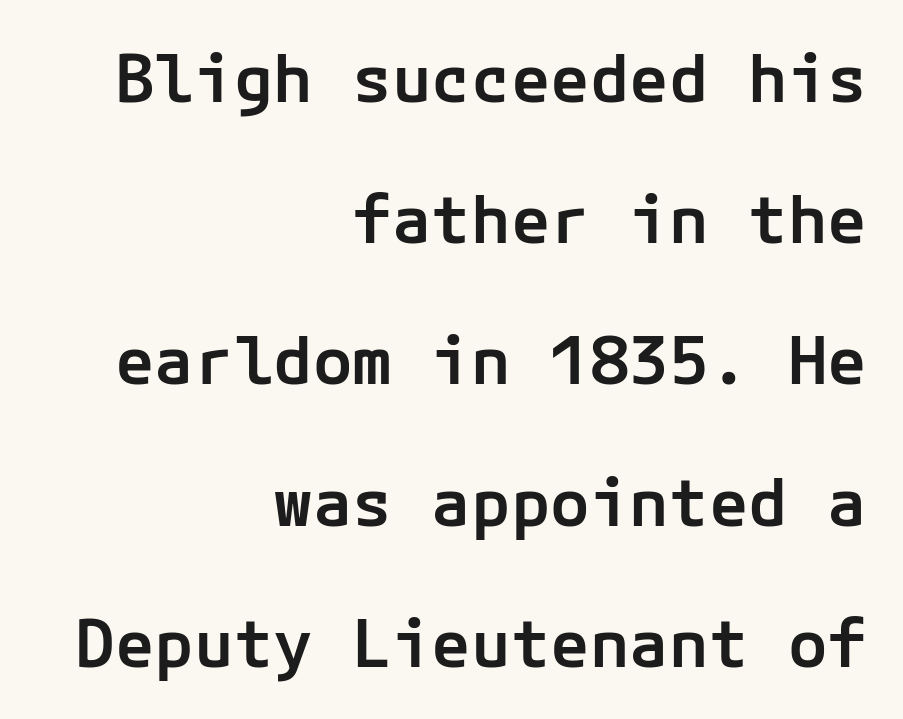
Q: Is the text bold? A: Semi-bold.
Q: Is the text italic (slanted)? A: No, it is upright.
Q: Is the typeface a serif or a sans-serif typeface? A: Sans-serif.
Q: Is the text underlined? A: No.
Q: How is the paragraph aligned? A: Right-aligned.
Q: Is the spacing between letters normal or unusually wide? A: Normal.
Q: Is the spacing between lines tight, normal or loose? A: Loose.
Q: Width (condensed, normal, or wide)? A: Normal.
Q: Stroke contrast? A: Low.
Q: x-height? A: Medium.
